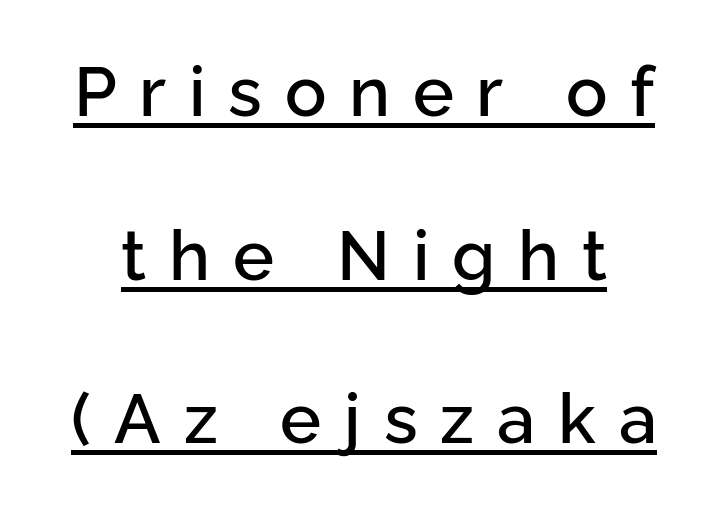
The image shows 69 px sans-serif type, upright; set loose line spacing (2.37x), unusually wide letter spacing (+0.33 em), underlined; low stroke contrast and a medium x-height.
